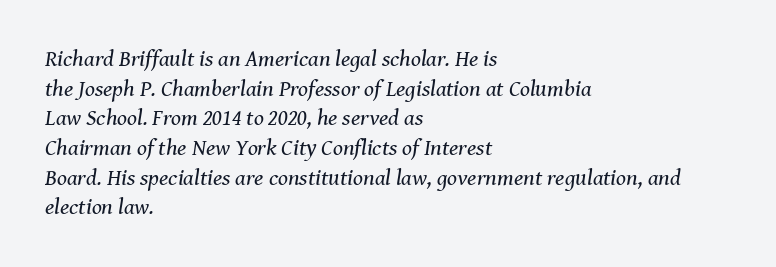
Q: Is the text bold? A: No.
Q: Is the text italic (slanted)? A: Yes, it leans right by about 8 degrees.
Q: Is the text underlined? A: No.
Q: How is the paragraph aligned? A: Left-aligned.
Q: Is the spacing between letters normal or unusually wide? A: Normal.
Q: Is the spacing between lines tight, normal or loose? A: Normal.
